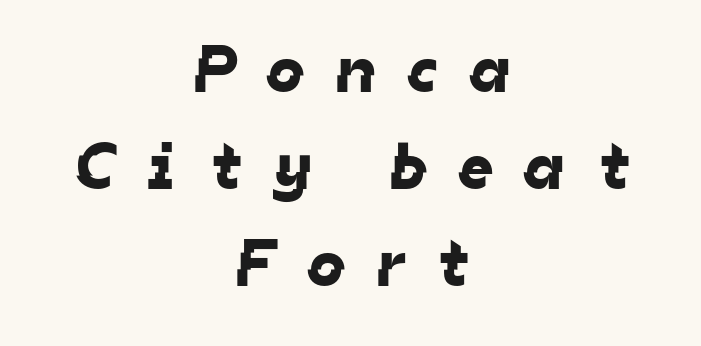
The image shows 67 px sans-serif type; set centered, normal line spacing (1.45x), unusually wide letter spacing (+0.48 em), not underlined; low stroke contrast and a medium x-height.
